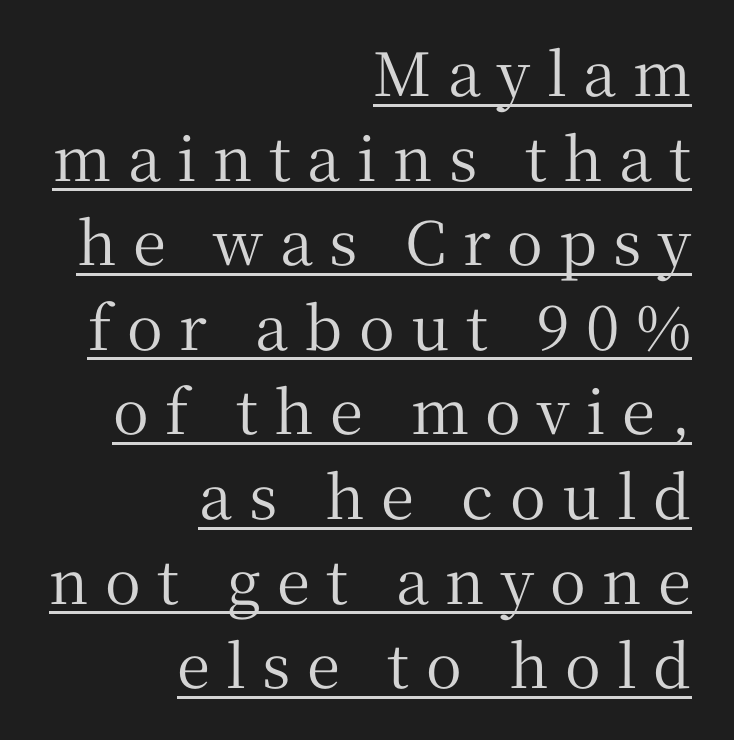
Q: Is the text italic (slanted)? A: No, it is upright.
Q: Is the typeface a serif or a sans-serif typeface? A: Serif.
Q: Is the text underlined? A: Yes.
Q: How is the paragraph aligned? A: Right-aligned.
Q: Is the spacing between letters normal or unusually wide? A: Unusually wide.
Q: Is the spacing between lines tight, normal or loose? A: Normal.
Q: Width (condensed, normal, or wide)? A: Normal.
Q: Stroke contrast? A: Medium.
Q: x-height? A: Medium.
Q: Monospaced? A: No.
